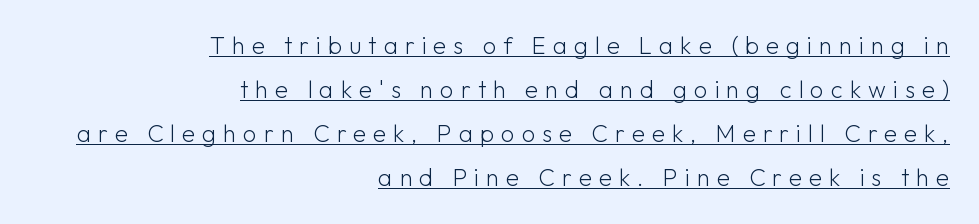
Q: Is the text bold? A: No.
Q: Is the text italic (slanted)? A: No, it is upright.
Q: Is the text underlined? A: Yes.
Q: How is the paragraph aligned? A: Right-aligned.
Q: Is the spacing between letters normal or unusually wide? A: Unusually wide.
